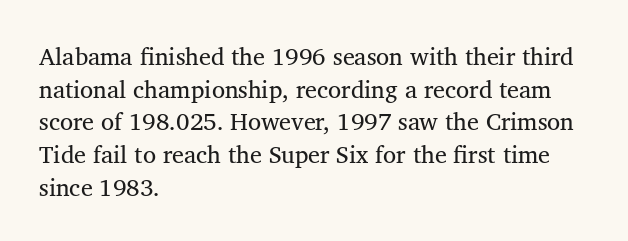
{"italic": "no", "bold": "no", "underline": "no", "align": "left", "line_spacing": "normal", "line_spacing_ratio": 1.36, "letter_spacing": "normal", "letter_spacing_em": 0.0, "glyph_px": 24}
